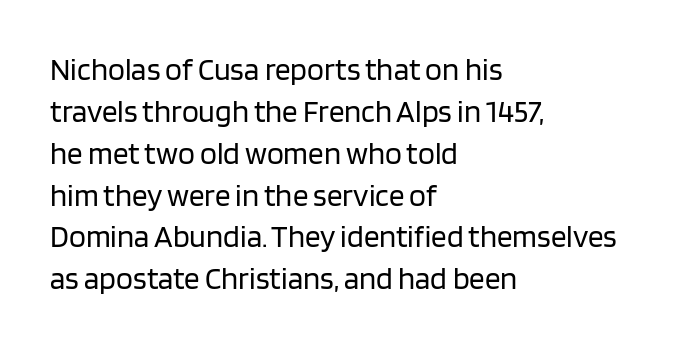
Q: Is the text bold? A: No.
Q: Is the text italic (slanted)? A: No, it is upright.
Q: Is the typeface a serif or a sans-serif typeface? A: Sans-serif.
Q: Is the text underlined? A: No.
Q: How is the paragraph aligned? A: Left-aligned.
Q: Is the spacing between letters normal or unusually wide? A: Normal.
Q: Is the spacing between lines tight, normal or loose? A: Normal.
Q: Width (condensed, normal, or wide)? A: Normal.
Q: Stroke contrast? A: Low.
Q: x-height? A: Large.
Q: Monospaced? A: No.
